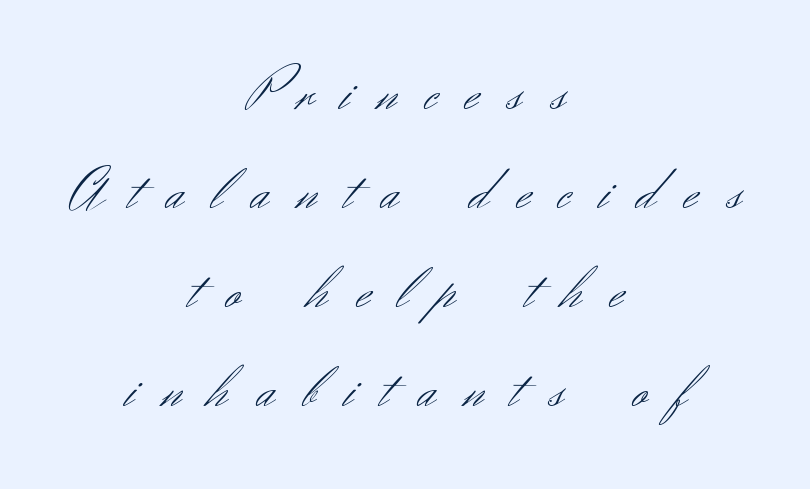
Casual observation: everything's sitting right in the middle. Observe the wide spacing: letters keep a clear distance from each other. Baseline-to-baseline distance is the conventional proportion of letter height. Is this a fixed-width face? No — the glyphs have proportional, varying widths. The typesetting does not lean heavy: it is not bold.
